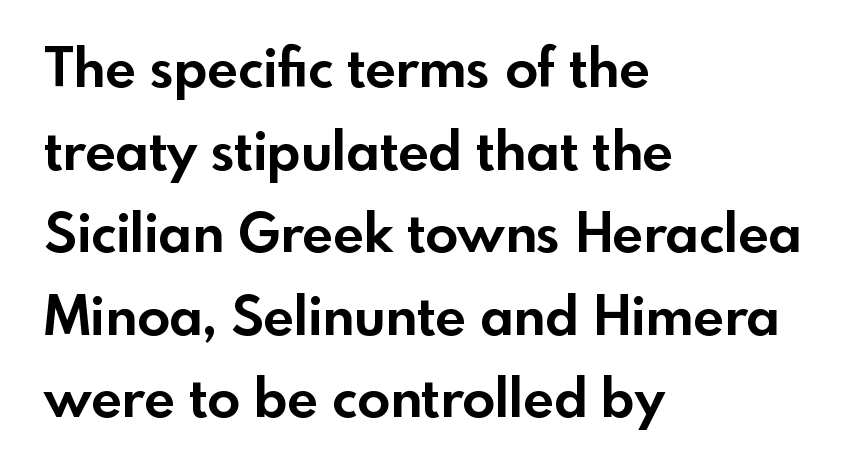
Is the block centered? No — it sits flush against the left margin. Every character sits straight up, as roman type does. Has an underline been added? It has not. Horizontal bands of white between lines are of average thickness. Here the designer chose a conventional face with non-uniform glyph widths. The type is set solid horizontally, with unmodified tracking.
